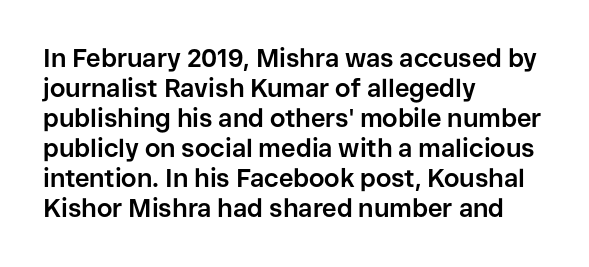
Default kerning and tracking; the words read as compact shapes. The letters stand upright; this is a roman face. Pretty heavy lettering here — definitely bold. The words here are not underlined.
